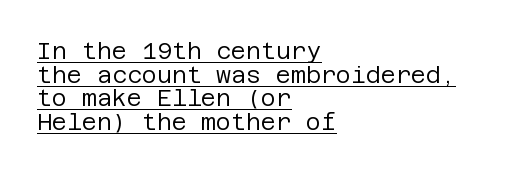
{"italic": "no", "bold": "no", "underline": "yes", "align": "left", "line_spacing": "tight", "line_spacing_ratio": 1.03, "letter_spacing": "normal", "letter_spacing_em": 0.0, "glyph_px": 23}
